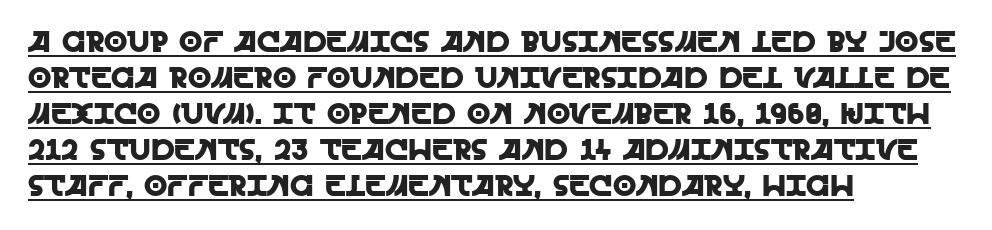
Does the type have serifs? No, each stem ends abruptly. Varying glyph widths throughout — classic text-font behaviour. These lines are set flush left with a ragged right edge. The tracking reads as untouched default to a designer's eye. The string is rendered with underlining switched on.
